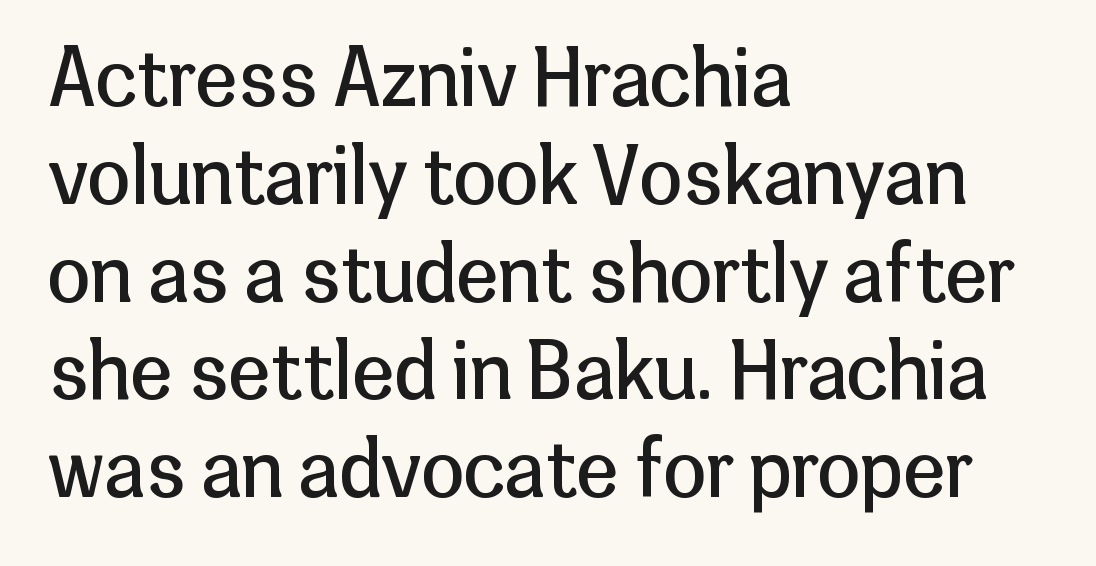
The image shows 77 px regular-weight sans-serif type, upright; set left-aligned, normal line spacing (1.27x), normal letter spacing, not underlined; low stroke contrast and a medium x-height.
